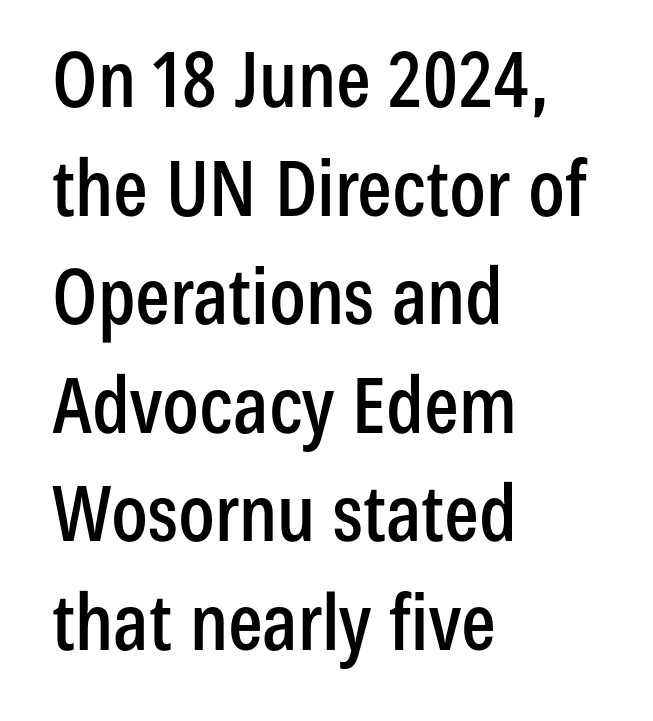
The image shows 77 px condensed sans-serif type, upright; set left-aligned, normal line spacing (1.41x), normal letter spacing, not underlined; low stroke contrast and a medium x-height.
